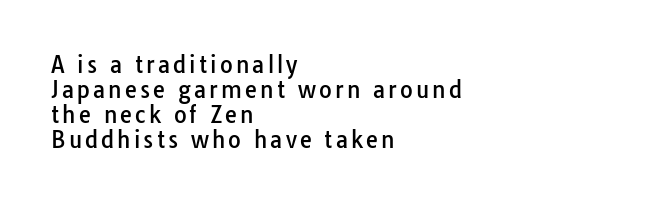
The image shows 22 px text type, upright; set left-aligned, tight line spacing (1.14x), not underlined.
